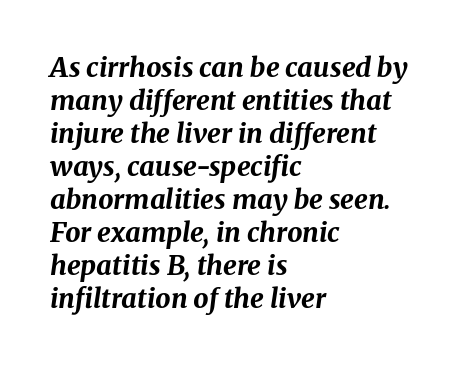
{"italic": "yes", "lean": "right", "slant_degrees": 8, "bold": "yes", "underline": "no", "align": "left", "line_spacing_ratio": 1.22, "letter_spacing": "normal", "letter_spacing_em": 0.0, "glyph_px": 27}
